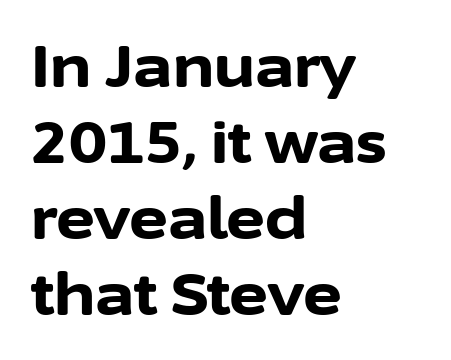
Clear beneath every line of the passage. Posture: upright roman. The gaps between neighbouring characters are ordinary and unremarkable. Regular leading.
